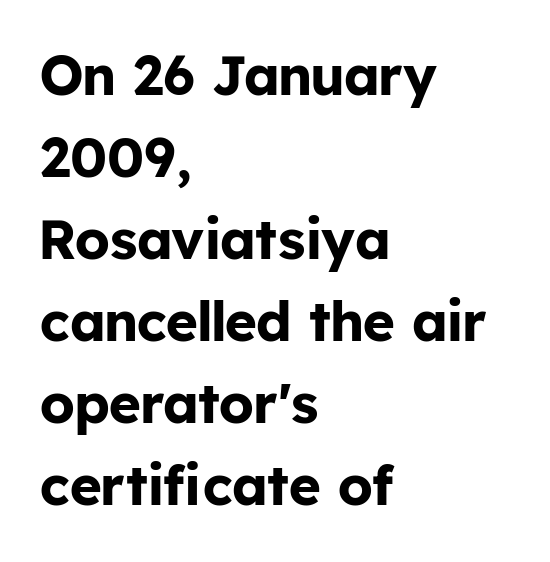
{"serif": "no", "italic": "no", "bold": "yes", "weight": "bold", "width": "normal", "stroke_contrast": "low", "x_height": "medium", "monospaced": "no", "underline": "no", "align": "left", "line_spacing": "normal", "line_spacing_ratio": 1.49, "letter_spacing": "normal", "letter_spacing_em": 0.0, "glyph_px": 55}
